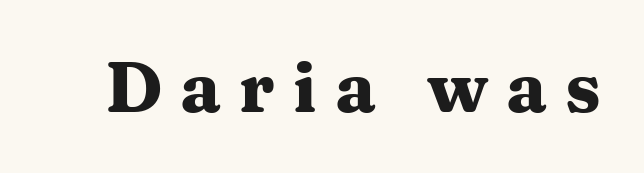
The image shows 70 px heavy, wide serif type, upright; set unusually wide letter spacing (+0.26 em), not underlined; medium stroke contrast and a medium x-height.
